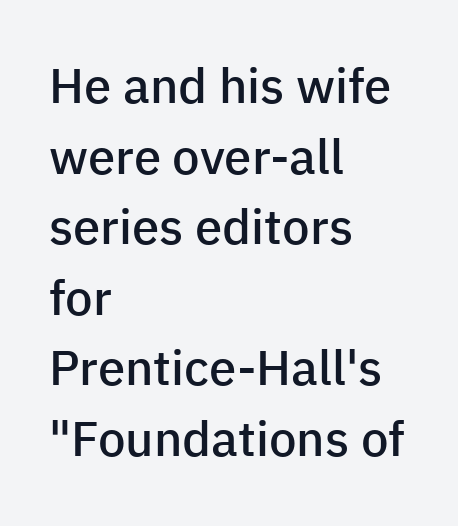
Only glyphs here, with clear space below each row. Nobody touched the tracking dial on this one. Varying glyph widths throughout — classic text-font behaviour. A typesetter would mark this as roman, not italic.
